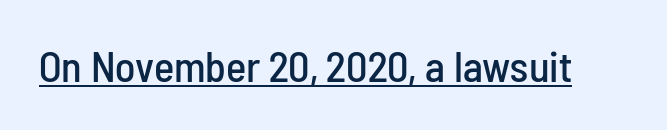
Compared with typical body copy, the letter spacing here is the same. The letters carry no serifs — their stems end cleanly without finishing strokes. Note the varied advance widths — an 'i' is clearly narrower than an 'm'. The rendered words wear a rule along their underside.
